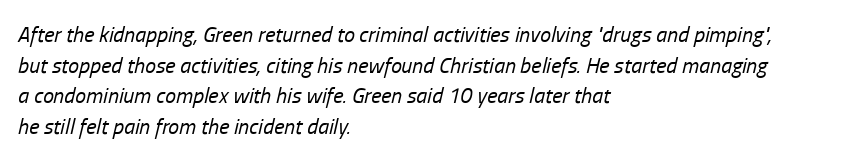
The typesetter chose a ragged-right arrangement here. In terms of leading, this rendering sits right in the middle. The rendering keeps characters at their native spacing. Italic? Definitely — the glyphs are oblique. Letters rest on an invisible, unmarked baseline. Caption: face not bold, strokes unweighted.
